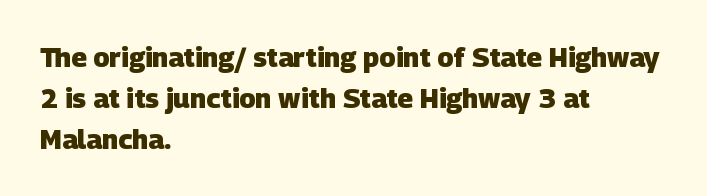
If you drew a ruler down the left edge, every line would touch it. Tracking value appears to be zero — textbook default spacing. In terms of weight, the rendering is a true, heavy bold. Horizontal bands of white between lines are of average thickness.
